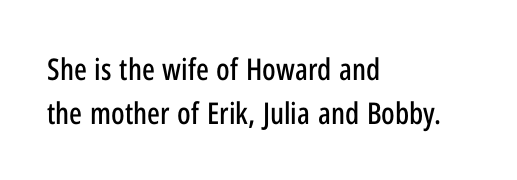
Q: Is the text italic (slanted)? A: No, it is upright.
Q: Is the typeface a serif or a sans-serif typeface? A: Sans-serif.
Q: Is the text underlined? A: No.
Q: How is the paragraph aligned? A: Left-aligned.
Q: Is the spacing between letters normal or unusually wide? A: Normal.
Q: Is the spacing between lines tight, normal or loose? A: Normal.
Q: Width (condensed, normal, or wide)? A: Condensed.
Q: Stroke contrast? A: Low.
Q: x-height? A: Medium.
Q: Monospaced? A: No.
